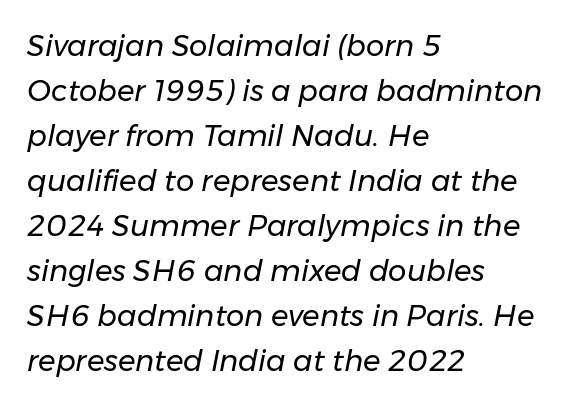
{"italic": "yes", "lean": "right", "slant_degrees": 11, "bold": "no", "weight": "regular", "width": "normal", "stroke_contrast": "low", "x_height": "medium", "monospaced": "no", "underline": "no", "align": "left", "line_spacing": "normal", "line_spacing_ratio": 1.55, "letter_spacing": "normal", "letter_spacing_em": 0.0, "glyph_px": 29}
